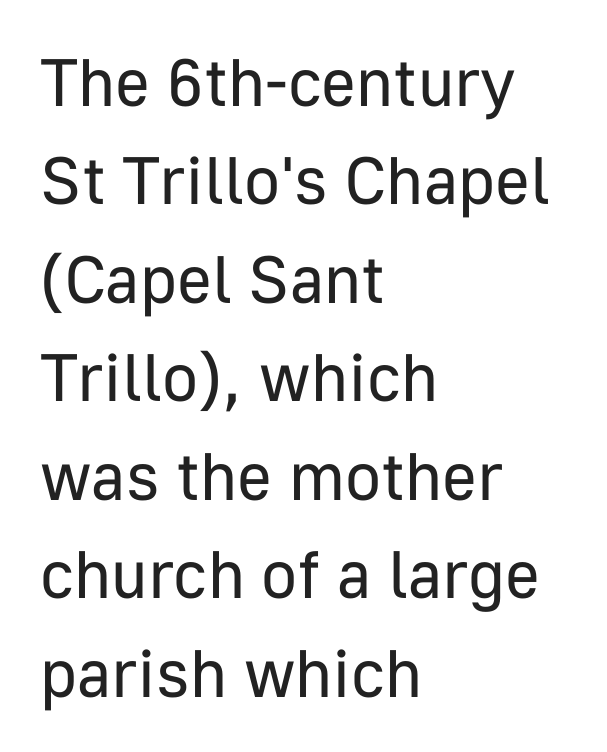
Q: Is the text bold? A: No.
Q: Is the text italic (slanted)? A: No, it is upright.
Q: Is the typeface a serif or a sans-serif typeface? A: Sans-serif.
Q: Is the text underlined? A: No.
Q: How is the paragraph aligned? A: Left-aligned.
Q: Is the spacing between letters normal or unusually wide? A: Normal.
Q: Is the spacing between lines tight, normal or loose? A: Normal.
Q: Width (condensed, normal, or wide)? A: Normal.
Q: Stroke contrast? A: Low.
Q: x-height? A: Medium.
Q: Monospaced? A: No.
